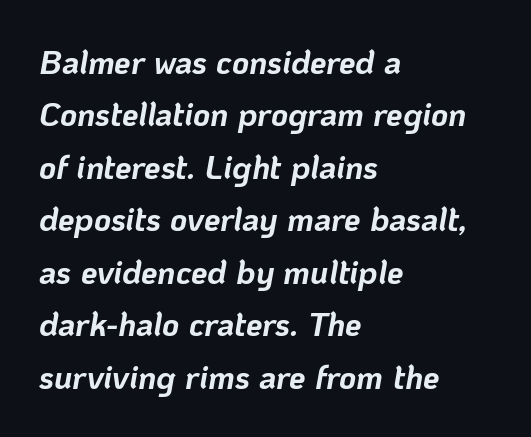
Q: Is the text bold? A: Yes.
Q: Is the text italic (slanted)? A: Yes, it leans right by about 10 degrees.
Q: Is the text underlined? A: No.
Q: How is the paragraph aligned? A: Left-aligned.
Q: Is the spacing between letters normal or unusually wide? A: Normal.
Q: Is the spacing between lines tight, normal or loose? A: Normal.
Q: Width (condensed, normal, or wide)? A: Normal.
Q: Stroke contrast? A: Low.
Q: x-height? A: Medium.
Q: Monospaced? A: No.
